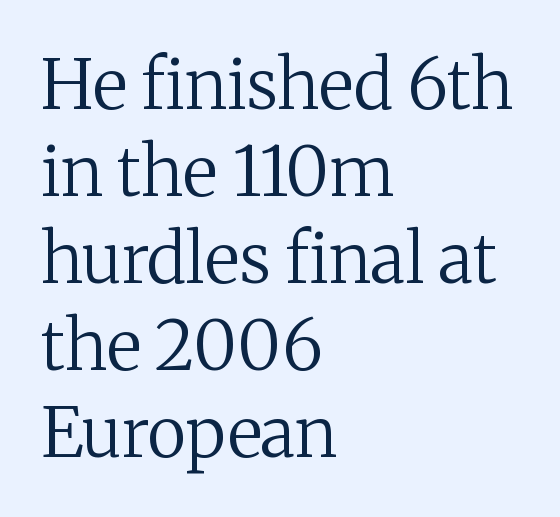
Varying glyph widths throughout — classic text-font behaviour. Short and long lines alike share a common starting point at left. Letters have the restrained weight of plain body copy at most. The leading is moderate, giving the passage an even texture. The text was rendered using a seriffed face with decorative stroke endings.
